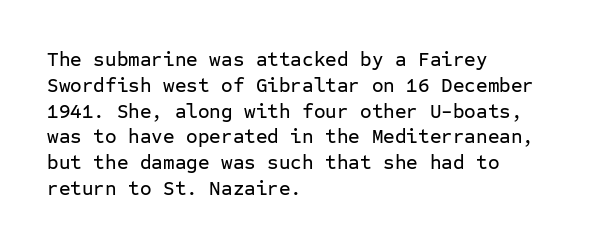
{"italic": "no", "underline": "no", "align": "left", "line_spacing": "normal", "line_spacing_ratio": 1.29, "letter_spacing": "normal", "letter_spacing_em": 0.0, "glyph_px": 20}
